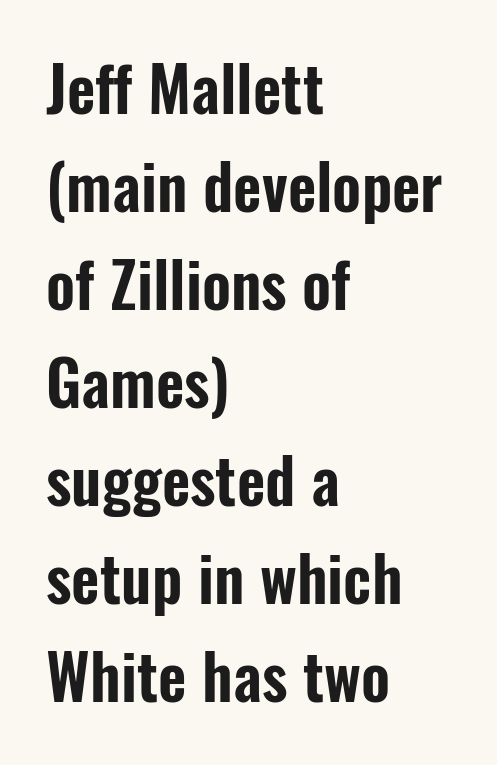
Q: Is the text italic (slanted)? A: No, it is upright.
Q: Is the typeface a serif or a sans-serif typeface? A: Sans-serif.
Q: Is the text underlined? A: No.
Q: How is the paragraph aligned? A: Left-aligned.
Q: Is the spacing between letters normal or unusually wide? A: Normal.
Q: Is the spacing between lines tight, normal or loose? A: Normal.
Q: Width (condensed, normal, or wide)? A: Condensed.
Q: Stroke contrast? A: Low.
Q: x-height? A: Medium.
Q: Monospaced? A: No.
